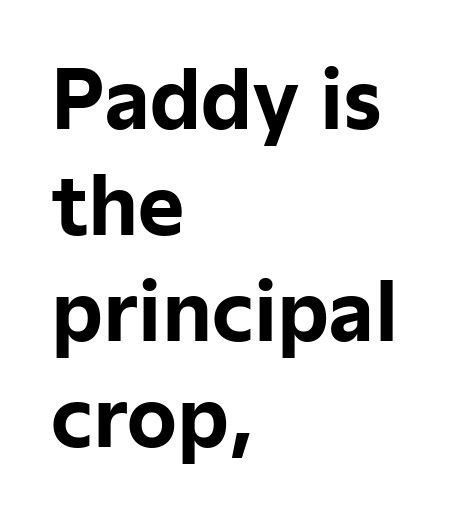
The image shows 79 px bold sans-serif type, upright; set left-aligned, normal line spacing (1.34x), normal letter spacing, not underlined; low stroke contrast and a medium x-height.
